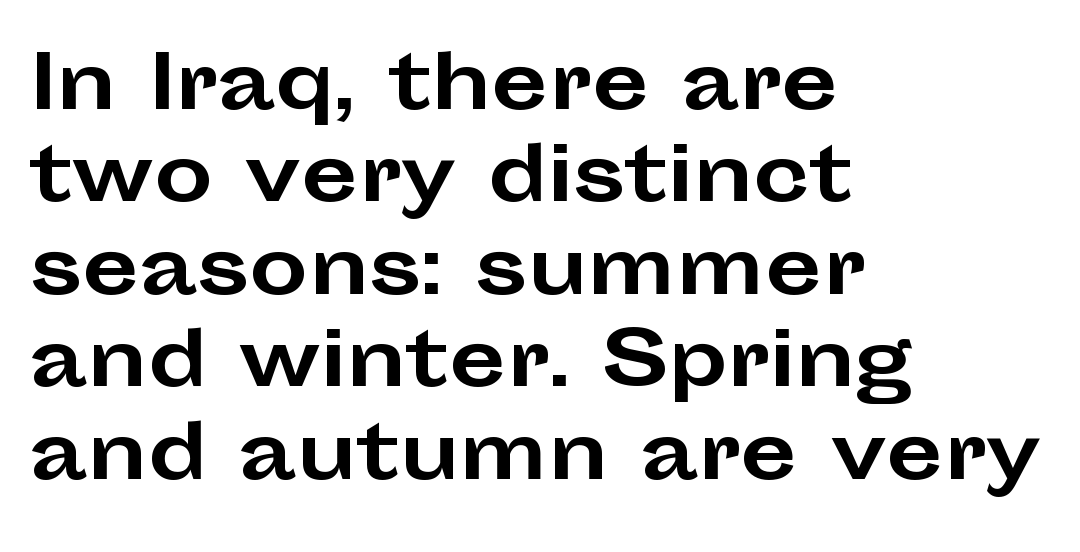
This rendering leaves character spacing at its baseline value. Normally led — the rows are evenly, conventionally spaced. Notice how the passage keeps a crisp vertical edge on the left only. The strokes are fattened all the way to bold.
